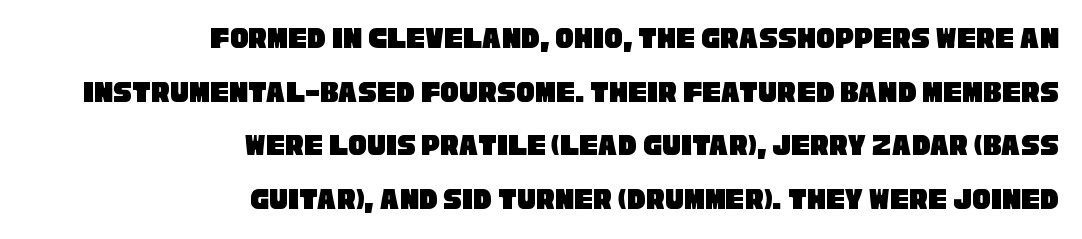
The image shows 31 px condensed sans-serif type; set right-aligned, line spacing 1.73x, normal letter spacing, not underlined; low stroke contrast and a large x-height.
